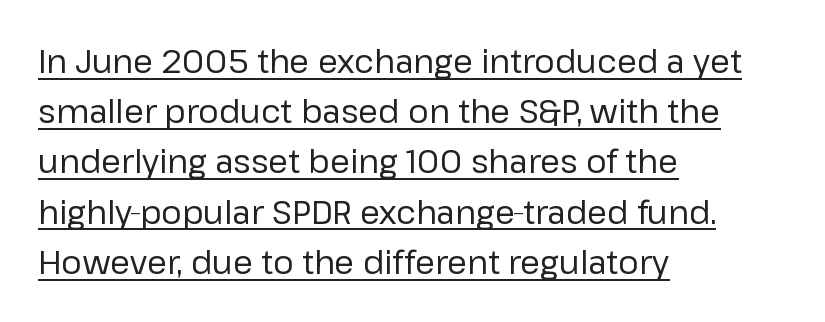
This rendering uses left alignment, leaving the right contour irregular. Baseline-to-baseline distance is the conventional proportion of letter height. Nothing unusual about the tracking: characters are spaced as the font intends. What decoration does the sample have? An underline.
